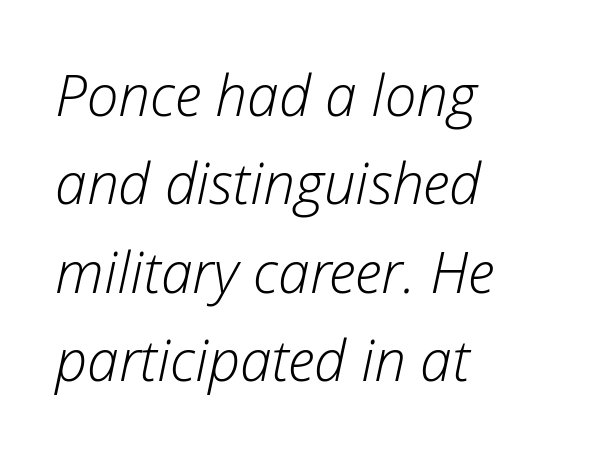
The image shows 57 px light type, italic (leaning right); set left-aligned, normal line spacing (1.55x), normal letter spacing, not underlined; low stroke contrast and a medium x-height.
